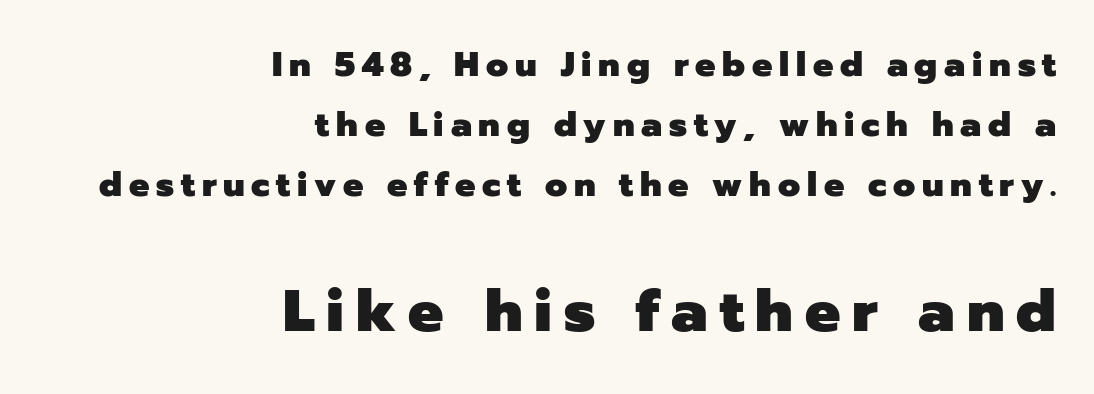
Nothing sits at the stroke ends, so this counts as sans-serif. Does extra space separate the letters? Yes, quite a lot of it. Beneath every word, the page is bare. You could not count columns in this text — the font is proportionally spaced.
